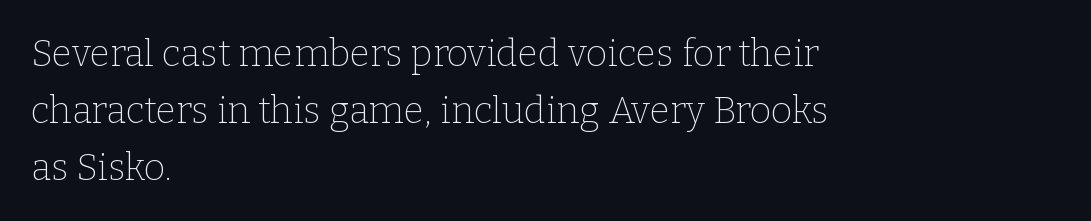
The image shows 37 px thin serif type, upright; set left-aligned, normal line spacing (1.54x), normal letter spacing, not underlined; low stroke contrast and a medium x-height.
